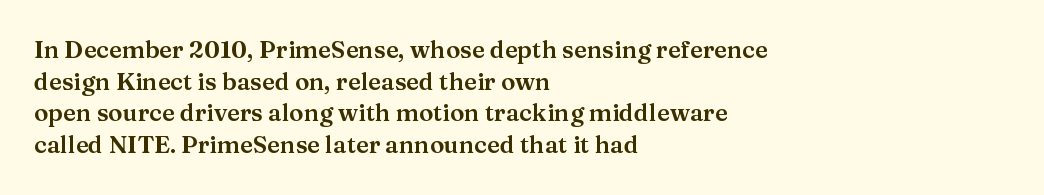
The image shows 24 px text type, upright; set left-aligned, normal line spacing (1.32x), normal letter spacing, not underlined.
